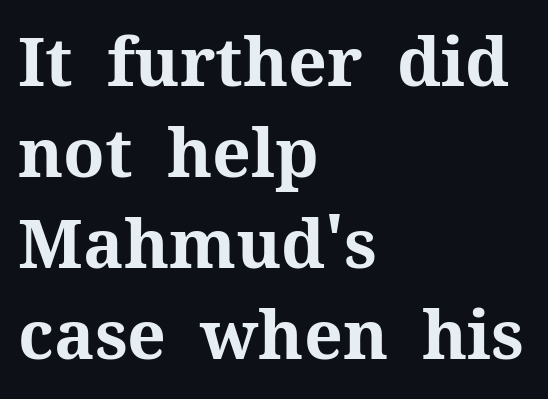
Typographically, this falls in the serif category. Does extra space separate the letters? No, they use regular spacing. This sample uses an upright cut, with every glyph sitting square on the baseline. This sample has the flowing, uneven cadence of proportional lettering.
